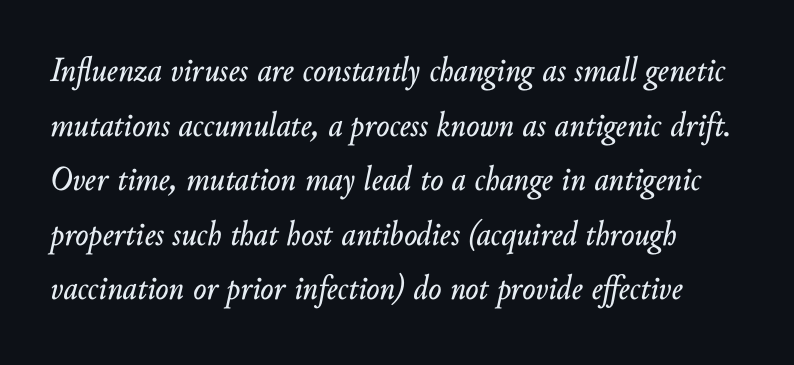
You can tell it's italic because the verticals aren't actually vertical. Compared with typical body copy, the letter spacing here is the same. Each letter keeps its own natural width here, so spacing adapts to shape. What's the leading like? Ordinary, nothing unusual. No word sits above an underline.
